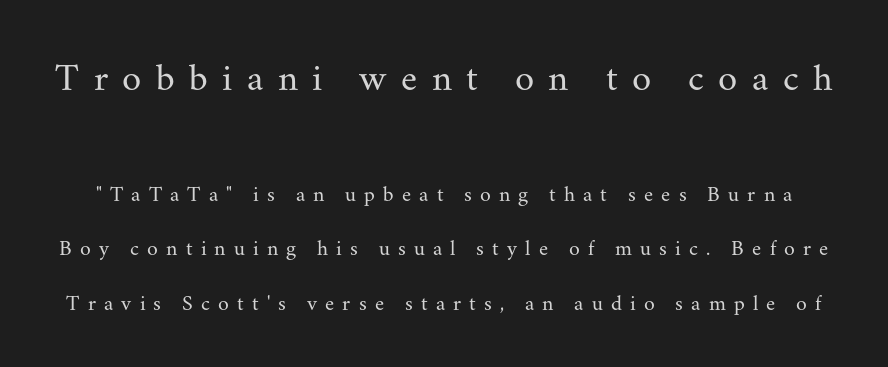
The image shows 39 px regular-weight serif type, upright; set loose line spacing (2.48x), unusually wide letter spacing (+0.37 em), not underlined; the first (top) block is 1.77x larger; medium stroke contrast and a small x-height.
